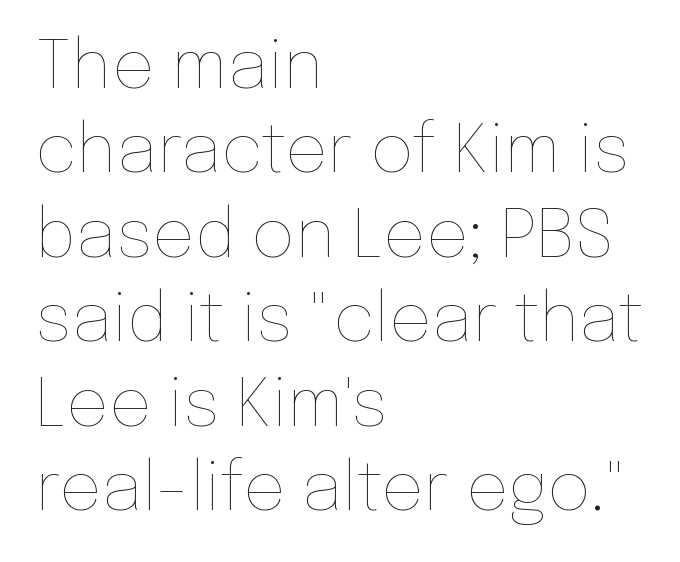
{"italic": "no", "bold": "no", "weight": "thin", "width": "normal", "stroke_contrast": "low", "x_height": "medium", "monospaced": "no", "underline": "no", "align": "left", "line_spacing": "normal", "line_spacing_ratio": 1.26, "letter_spacing": "normal", "letter_spacing_em": 0.0, "glyph_px": 67}
